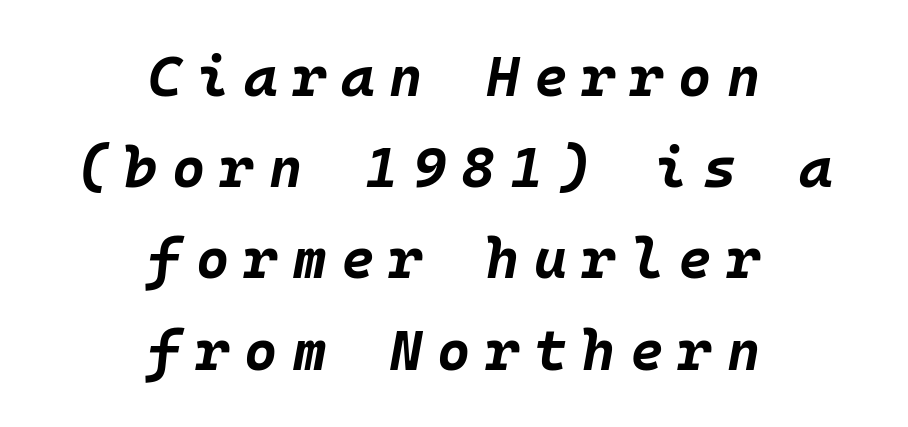
Q: Is the text bold? A: Yes.
Q: Is the text italic (slanted)? A: Yes, it leans right by about 10 degrees.
Q: Is the text underlined? A: No.
Q: How is the paragraph aligned? A: Centered.
Q: Is the spacing between letters normal or unusually wide? A: Unusually wide.
Q: Is the spacing between lines tight, normal or loose? A: Normal.
Q: Width (condensed, normal, or wide)? A: Normal.
Q: Stroke contrast? A: Low.
Q: x-height? A: Large.
Q: Monospaced? A: Yes.
